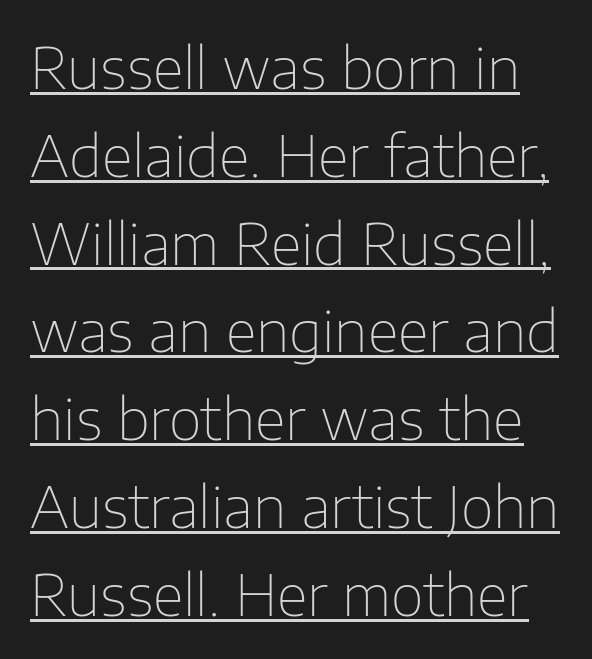
This sample keeps an unexceptional amount of space between lines. The lettering holds an erect, upright posture throughout. Type style note: lacks serifs. The letters look calm and open, with moderate or lighter stems. This sample has the flowing, uneven cadence of proportional lettering.
